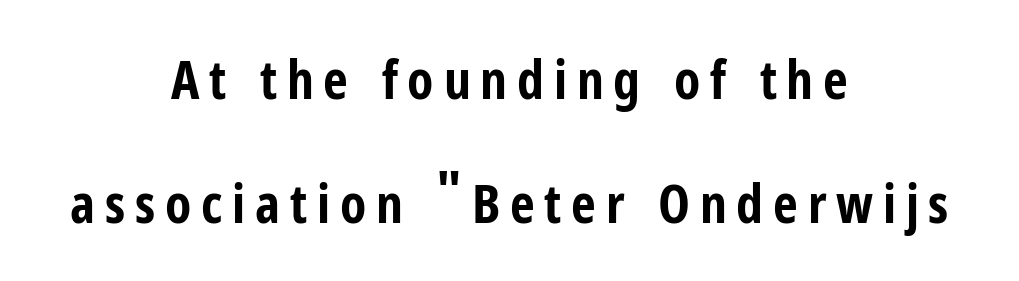
{"serif": "no", "italic": "no", "bold": "yes", "weight": "bold", "width": "condensed", "stroke_contrast": "low", "x_height": "medium", "monospaced": "no", "underline": "no", "align": "center", "line_spacing": "loose", "line_spacing_ratio": 2.3, "glyph_px": 54}
